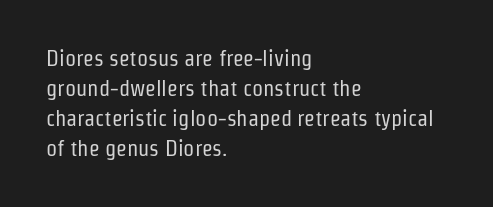
The image shows 22 px text type, upright; set left-aligned, normal line spacing (1.36x), normal letter spacing, not underlined.
